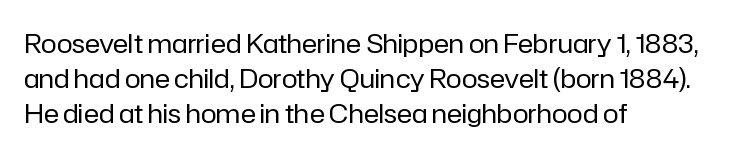
{"italic": "no", "bold": "no", "underline": "no", "align": "left", "line_spacing": "normal", "line_spacing_ratio": 1.34, "letter_spacing": "normal", "letter_spacing_em": 0.0, "glyph_px": 26}
